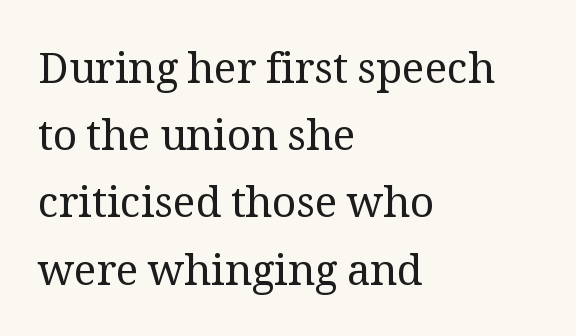
Q: Is the text bold? A: No.
Q: Is the text italic (slanted)? A: No, it is upright.
Q: Is the typeface a serif or a sans-serif typeface? A: Serif.
Q: Is the text underlined? A: No.
Q: How is the paragraph aligned? A: Left-aligned.
Q: Is the spacing between letters normal or unusually wide? A: Normal.
Q: Is the spacing between lines tight, normal or loose? A: Normal.
Q: Width (condensed, normal, or wide)? A: Normal.
Q: Stroke contrast? A: Medium.
Q: x-height? A: Medium.
Q: Monospaced? A: No.
